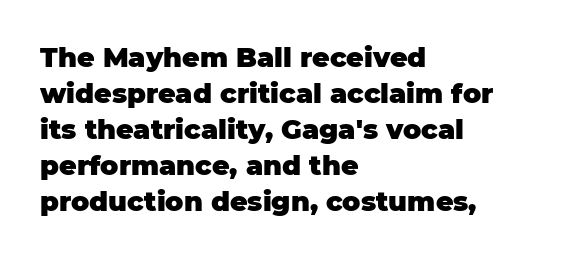
The image shows 27 px bold type, upright; set left-aligned, normal line spacing (1.33x), normal letter spacing, not underlined.
